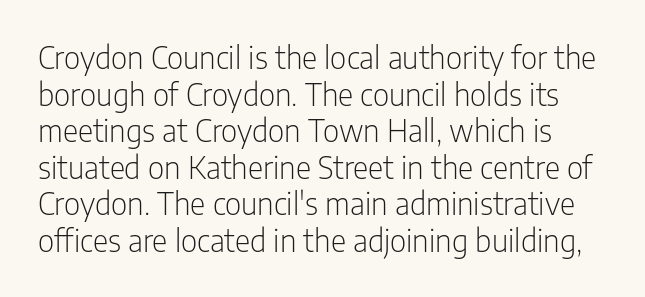
Q: Is the text bold? A: No.
Q: Is the text italic (slanted)? A: No, it is upright.
Q: Is the typeface a serif or a sans-serif typeface? A: Sans-serif.
Q: Is the text underlined? A: No.
Q: Is the spacing between letters normal or unusually wide? A: Normal.
Q: Width (condensed, normal, or wide)? A: Condensed.
Q: Stroke contrast? A: Low.
Q: x-height? A: Medium.
Q: Monospaced? A: No.
